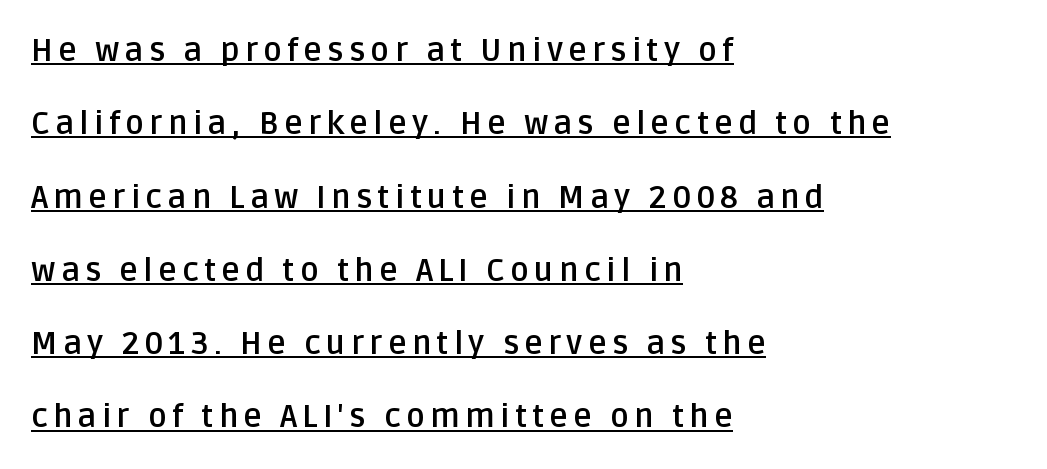
Q: Is the text bold? A: Yes.
Q: Is the text italic (slanted)? A: No, it is upright.
Q: Is the typeface a serif or a sans-serif typeface? A: Sans-serif.
Q: Is the text underlined? A: Yes.
Q: How is the paragraph aligned? A: Left-aligned.
Q: Is the spacing between lines tight, normal or loose? A: Loose.
Q: Width (condensed, normal, or wide)? A: Normal.
Q: Stroke contrast? A: Low.
Q: x-height? A: Large.
Q: Monospaced? A: No.
